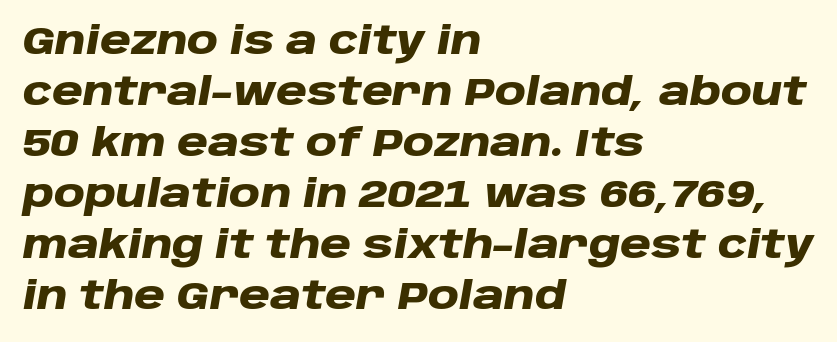
The image shows 38 px heavy, wide type, italic (leaning right); set left-aligned, normal line spacing (1.34x), normal letter spacing, not underlined; low stroke contrast and a large x-height.
